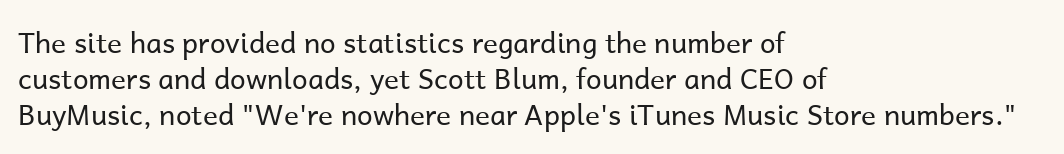
The image shows 28 px regular-weight sans-serif type, upright; set left-aligned, normal line spacing (1.28x), normal letter spacing, not underlined; low stroke contrast and a medium x-height.
